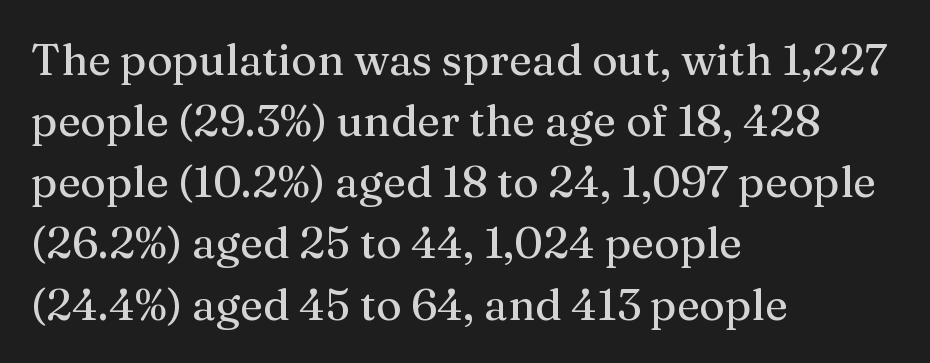
The image shows 44 px serif type, upright; set left-aligned, normal line spacing (1.39x), normal letter spacing, not underlined; medium stroke contrast and a medium x-height.
